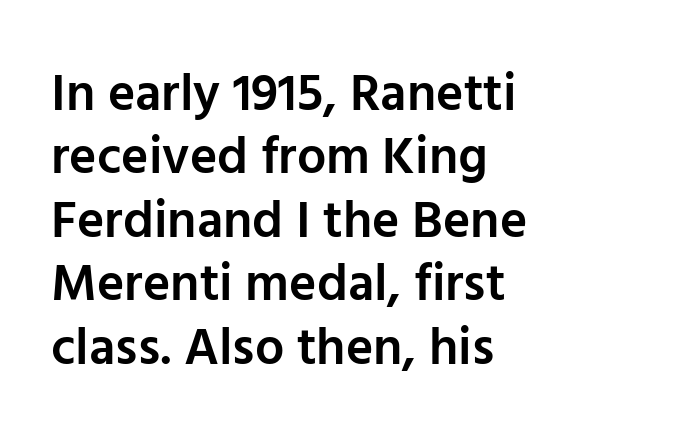
Q: Is the text bold? A: Semi-bold.
Q: Is the text italic (slanted)? A: No, it is upright.
Q: Is the typeface a serif or a sans-serif typeface? A: Sans-serif.
Q: Is the text underlined? A: No.
Q: How is the paragraph aligned? A: Left-aligned.
Q: Is the spacing between letters normal or unusually wide? A: Normal.
Q: Width (condensed, normal, or wide)? A: Normal.
Q: Stroke contrast? A: Low.
Q: x-height? A: Medium.
Q: Monospaced? A: No.
